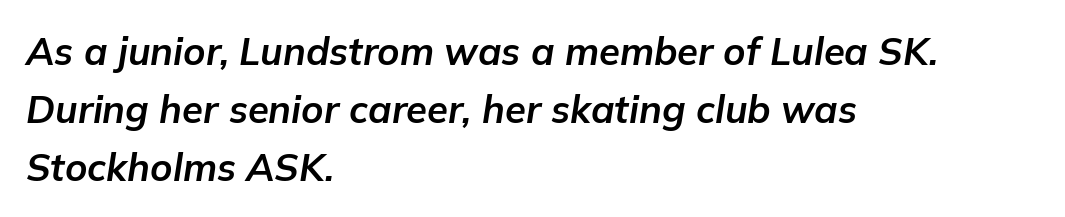
{"italic": "yes", "lean": "right", "slant_degrees": 9, "bold": "yes", "weight": "bold", "width": "normal", "stroke_contrast": "low", "x_height": "medium", "monospaced": "no", "underline": "no", "align": "left", "line_spacing": "normal", "line_spacing_ratio": 1.52, "letter_spacing": "normal", "letter_spacing_em": 0.0, "glyph_px": 38}
